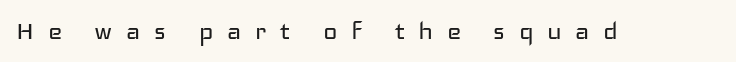
The characters display no serif detailing; their extremities are plain. Bare-footed words on every line. Vertical stems look standard width or narrower in stroke. A typesetter would call this proportional, since set widths differ per character. How are the letters spaced? Widely, with obvious added tracking. The specimen reads as upright at a glance.
